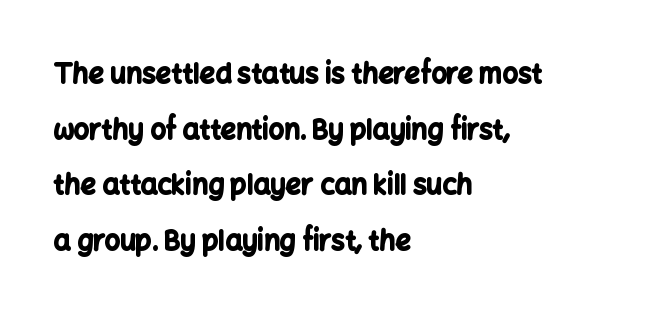
{"italic": "no", "bold": "yes", "underline": "no", "align": "left", "line_spacing": "loose", "line_spacing_ratio": 2.06, "letter_spacing": "normal", "letter_spacing_em": 0.0, "glyph_px": 27}
